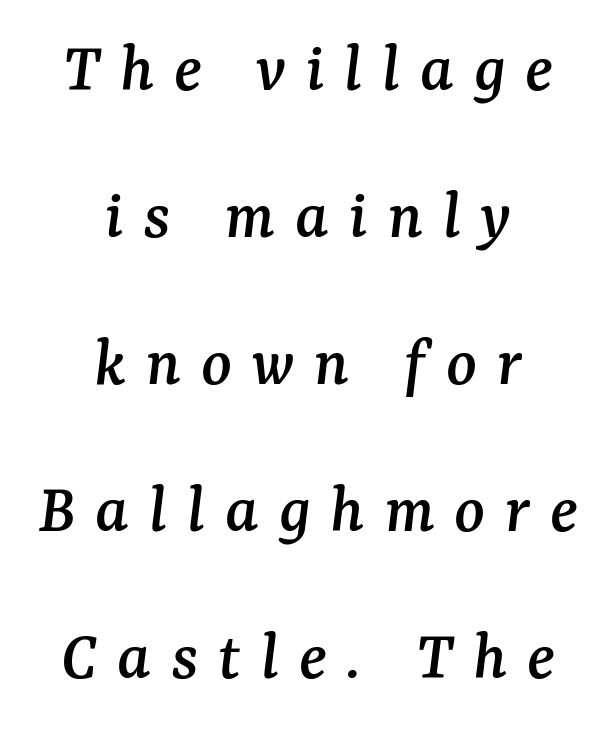
{"serif": "yes", "italic": "yes", "lean": "right", "slant_degrees": 7, "width": "normal", "stroke_contrast": "medium", "x_height": "medium", "monospaced": "no", "underline": "no", "align": "center", "line_spacing": "loose", "line_spacing_ratio": 2.07, "letter_spacing": "wide", "letter_spacing_em": 0.28, "glyph_px": 71}
